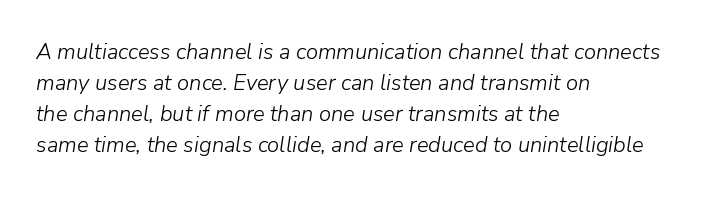
Q: Is the text bold? A: No.
Q: Is the text italic (slanted)? A: Yes, it leans right by about 9 degrees.
Q: Is the text underlined? A: No.
Q: How is the paragraph aligned? A: Left-aligned.
Q: Is the spacing between letters normal or unusually wide? A: Normal.
Q: Is the spacing between lines tight, normal or loose? A: Normal.
